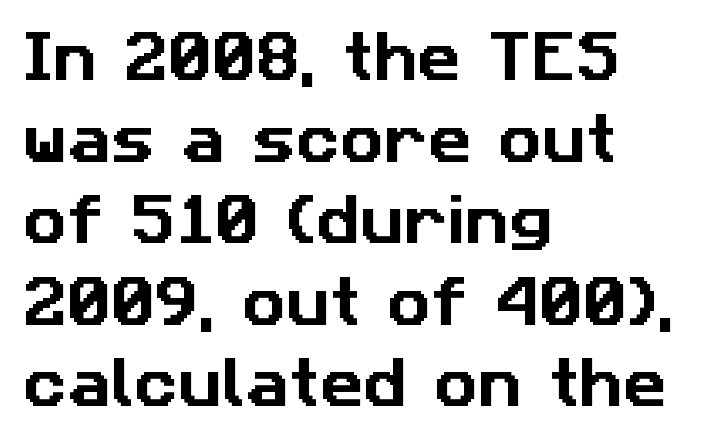
Q: Is the typeface a serif or a sans-serif typeface? A: Sans-serif.
Q: Is the text underlined? A: No.
Q: How is the paragraph aligned? A: Left-aligned.
Q: Is the spacing between letters normal or unusually wide? A: Normal.
Q: Is the spacing between lines tight, normal or loose? A: Normal.
Q: Width (condensed, normal, or wide)? A: Normal.
Q: Stroke contrast? A: Low.
Q: x-height? A: Medium.
Q: Monospaced? A: No.
